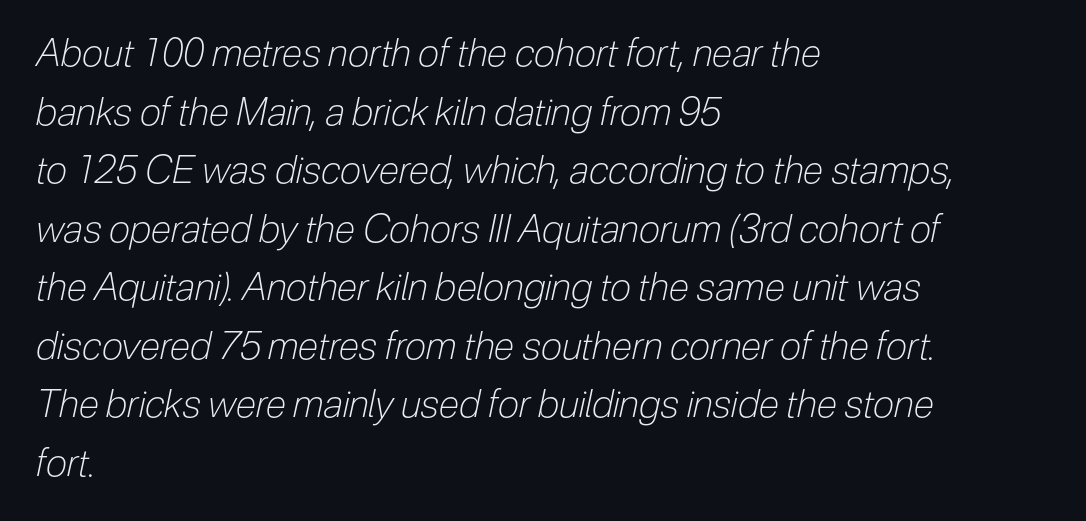
{"italic": "yes", "lean": "right", "slant_degrees": 12, "bold": "no", "weight": "light", "width": "condensed", "stroke_contrast": "low", "x_height": "medium", "monospaced": "no", "underline": "no", "align": "left", "line_spacing": "normal", "line_spacing_ratio": 1.54, "letter_spacing": "normal", "letter_spacing_em": 0.0, "glyph_px": 38}
